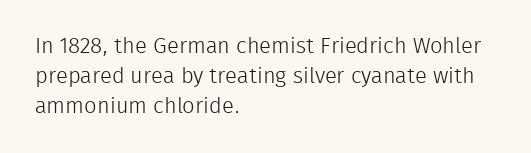
The image shows 22 px text type, upright; set left-aligned, normal line spacing (1.36x), normal letter spacing, not underlined.
